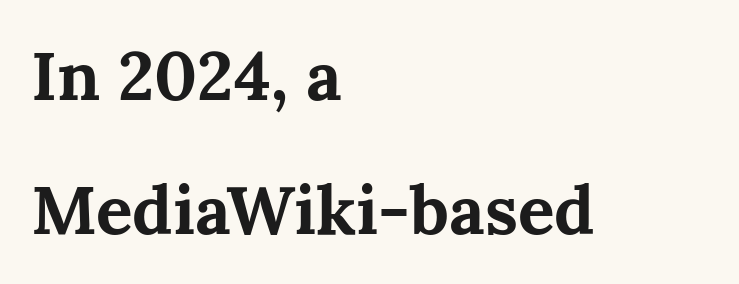
The image shows 68 px bold serif type, upright; set left-aligned, loose line spacing (1.97x), normal letter spacing, not underlined; medium stroke contrast and a medium x-height.
